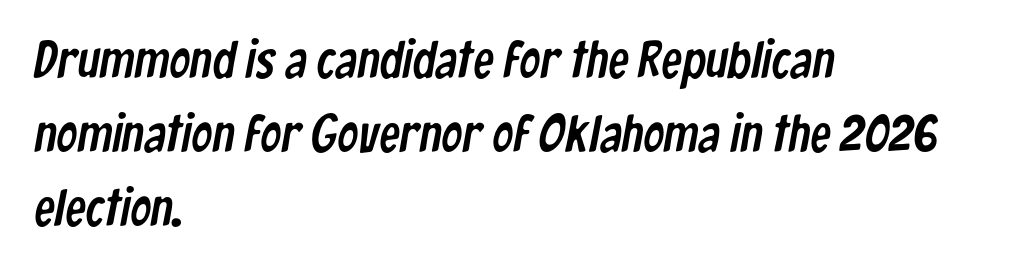
The leading is moderate, giving the passage an even texture. Layout note: lines flush left. Just letters on the line, the space beneath them empty. Think of a printed novel: that variable character pitch is what you see here.
